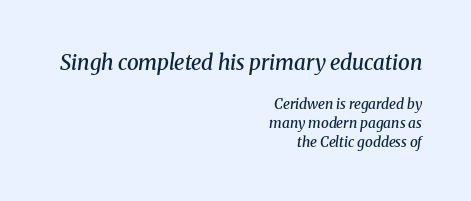
Q: Is the text bold? A: Semi-bold.
Q: Is the text italic (slanted)? A: Yes, it leans right by about 8 degrees.
Q: Is the text underlined? A: No.
Q: How is the paragraph aligned? A: Right-aligned.
Q: Is the spacing between letters normal or unusually wide? A: Normal.
Q: Is the spacing between lines tight, normal or loose? A: Normal.
Q: Which block of text is set in a larger size, the first (top) or the second (bottom)? A: The first (top) one.
